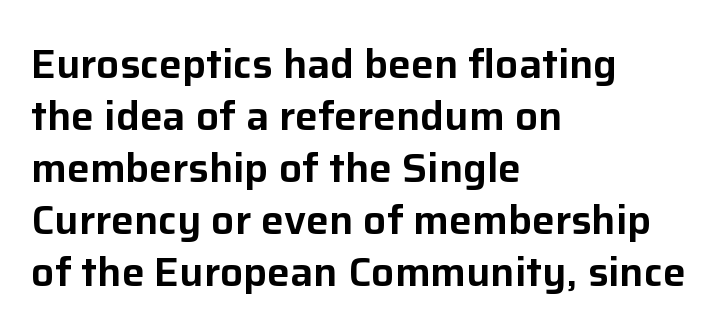
{"serif": "no", "italic": "no", "width": "normal", "stroke_contrast": "low", "x_height": "medium", "monospaced": "no", "underline": "no", "align": "left", "line_spacing": "normal", "line_spacing_ratio": 1.27, "letter_spacing": "normal", "letter_spacing_em": 0.0, "glyph_px": 41}
